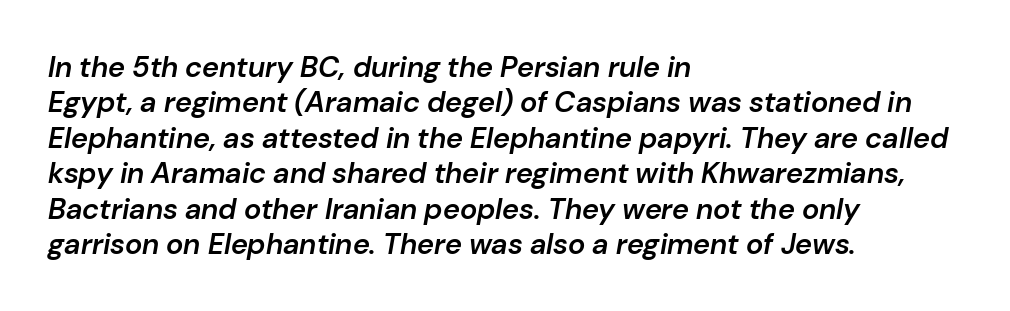
Q: Is the text bold? A: Semi-bold.
Q: Is the text italic (slanted)? A: Yes, it leans right by about 10 degrees.
Q: Is the text underlined? A: No.
Q: How is the paragraph aligned? A: Left-aligned.
Q: Is the spacing between letters normal or unusually wide? A: Normal.
Q: Width (condensed, normal, or wide)? A: Normal.
Q: Stroke contrast? A: Low.
Q: x-height? A: Medium.
Q: Monospaced? A: No.
